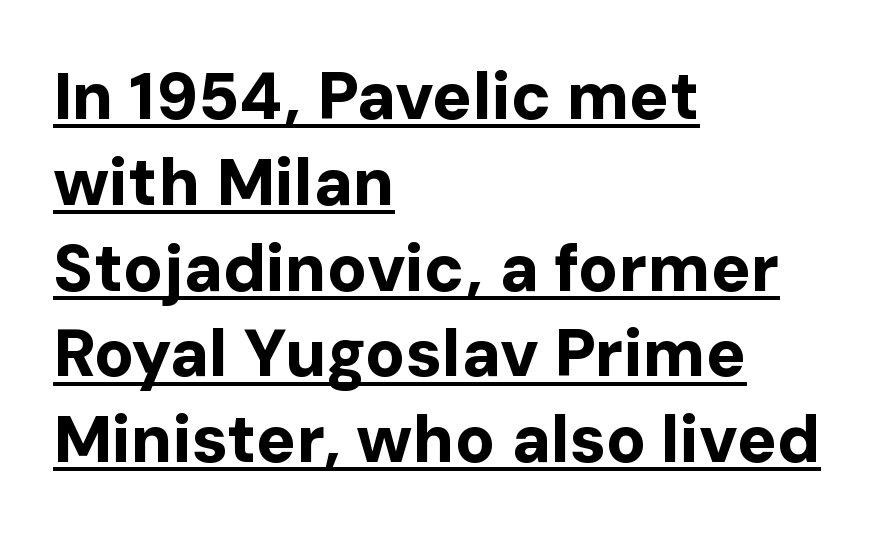
The image shows 66 px bold sans-serif type, upright; set left-aligned, normal line spacing (1.3x), normal letter spacing, underlined; low stroke contrast and a medium x-height.
